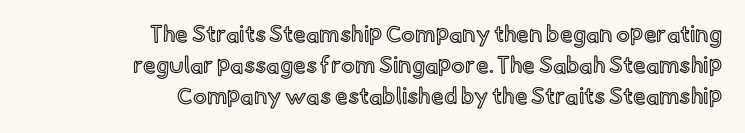
{"italic": "no", "underline": "no", "align": "right", "line_spacing": "normal", "line_spacing_ratio": 1.35, "letter_spacing": "normal", "letter_spacing_em": 0.0, "glyph_px": 23}
